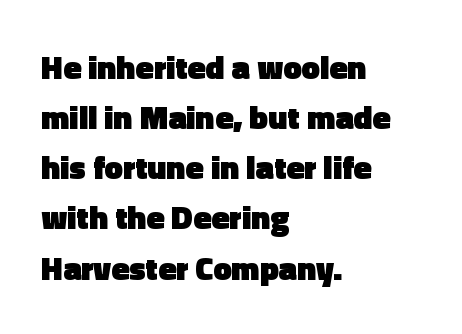
The characters display no serif detailing; their extremities are plain. The area under the type is left untouched. Left-aligned paragraph, ragged on the right. The line texture is even and compact thanks to regular tracking. Typographic density is high because the face is bold.
